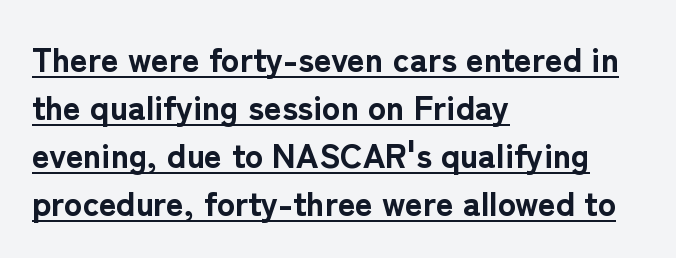
{"serif": "no", "italic": "no", "bold": "yes", "weight": "bold", "width": "normal", "stroke_contrast": "low", "x_height": "medium", "monospaced": "no", "underline": "yes", "align": "left", "line_spacing": "normal", "line_spacing_ratio": 1.41, "letter_spacing": "normal", "letter_spacing_em": 0.0, "glyph_px": 34}
